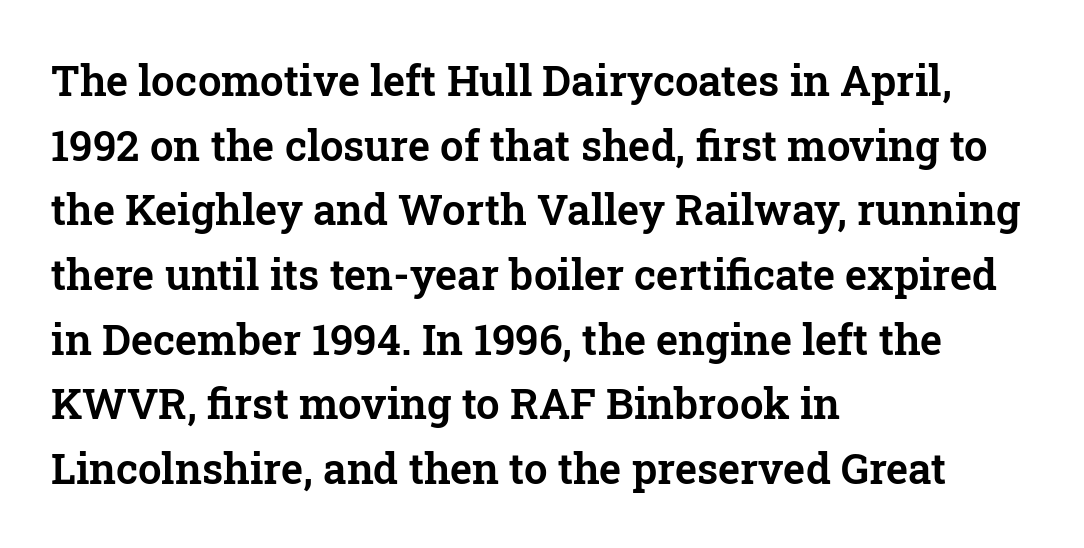
Q: Is the text italic (slanted)? A: No, it is upright.
Q: Is the typeface a serif or a sans-serif typeface? A: Serif.
Q: Is the text underlined? A: No.
Q: How is the paragraph aligned? A: Left-aligned.
Q: Is the spacing between letters normal or unusually wide? A: Normal.
Q: Is the spacing between lines tight, normal or loose? A: Normal.
Q: Width (condensed, normal, or wide)? A: Normal.
Q: Stroke contrast? A: Low.
Q: x-height? A: Medium.
Q: Monospaced? A: No.
